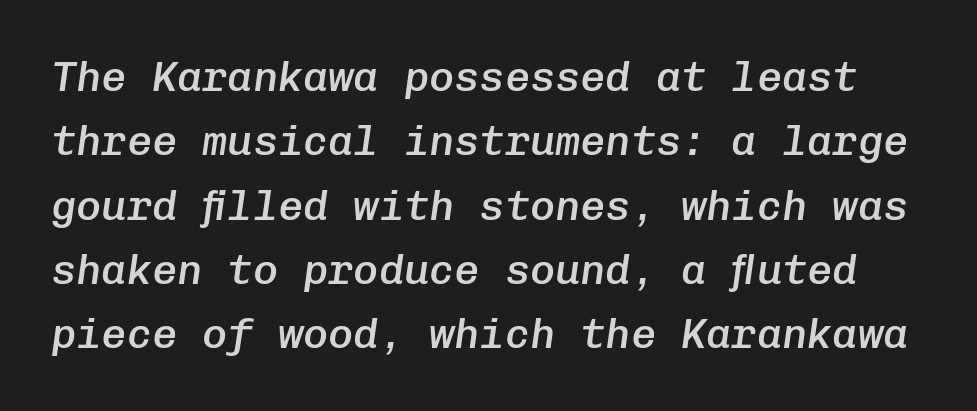
{"italic": "yes", "lean": "right", "slant_degrees": 8, "bold": "semi", "weight": "semibold", "width": "normal", "stroke_contrast": "low", "x_height": "medium", "monospaced": "yes", "underline": "no", "line_spacing": "normal", "line_spacing_ratio": 1.53, "letter_spacing": "normal", "letter_spacing_em": 0.0, "glyph_px": 42}
